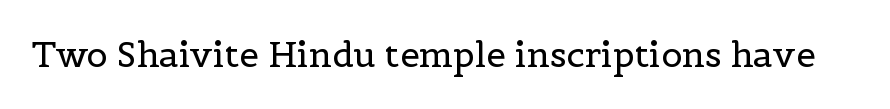
The specimen omits any rule beneath the text block's lines. The passage shown has conventional tracking throughout. Does the lettering tilt? It doesn't — this is upright. The letterforms sit at book weight or below. Here the designer chose a conventional face with non-uniform glyph widths.
